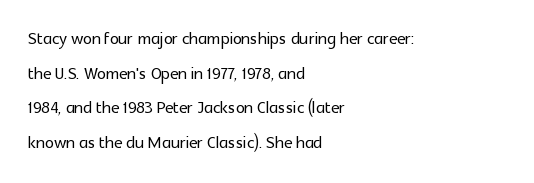
The setting favours the left margin, as ordinary paragraphs usually do. The letters stand straight up with perfectly vertical stems. Baseline-to-baseline distance is the conventional proportion of letter height. Beneath every word, the page is bare. Is the letter spacing exaggerated? No — it looks like the ordinary default.
